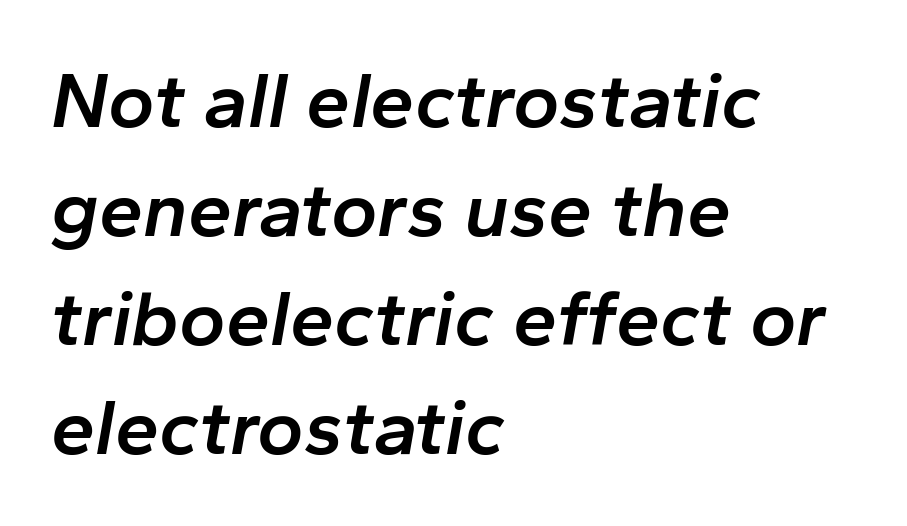
{"italic": "yes", "lean": "right", "slant_degrees": 10, "bold": "semi", "weight": "semibold", "width": "normal", "stroke_contrast": "low", "x_height": "medium", "monospaced": "no", "underline": "no", "align": "left", "line_spacing": "normal", "line_spacing_ratio": 1.38, "letter_spacing": "normal", "letter_spacing_em": 0.0, "glyph_px": 79}
